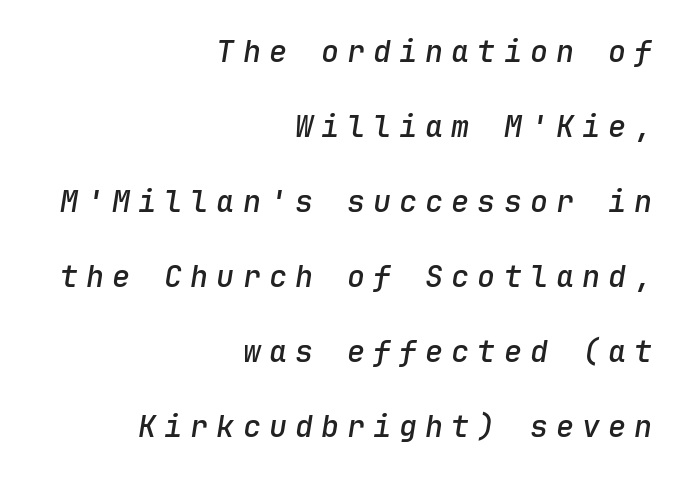
Q: Is the text bold? A: Semi-bold.
Q: Is the text italic (slanted)? A: Yes, it leans right by about 9 degrees.
Q: Is the text underlined? A: No.
Q: How is the paragraph aligned? A: Right-aligned.
Q: Is the spacing between letters normal or unusually wide? A: Unusually wide.
Q: Is the spacing between lines tight, normal or loose? A: Loose.
Q: Width (condensed, normal, or wide)? A: Normal.
Q: Stroke contrast? A: Low.
Q: x-height? A: Medium.
Q: Monospaced? A: Yes.
